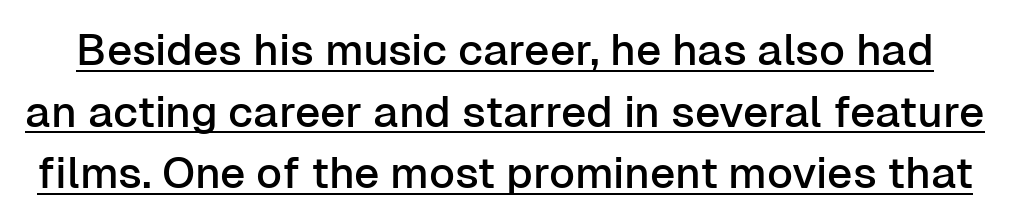
Q: Is the text italic (slanted)? A: No, it is upright.
Q: Is the typeface a serif or a sans-serif typeface? A: Sans-serif.
Q: Is the text underlined? A: Yes.
Q: Is the spacing between letters normal or unusually wide? A: Normal.
Q: Is the spacing between lines tight, normal or loose? A: Normal.
Q: Width (condensed, normal, or wide)? A: Normal.
Q: Stroke contrast? A: Low.
Q: x-height? A: Medium.
Q: Monospaced? A: No.
